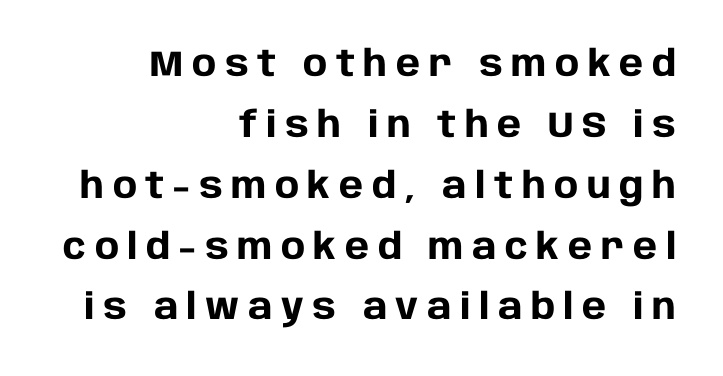
{"serif": "no", "italic": "no", "bold": "yes", "weight": "heavy", "width": "normal", "stroke_contrast": "low", "x_height": "large", "monospaced": "no", "underline": "no", "align": "right", "line_spacing": "normal", "line_spacing_ratio": 1.69, "letter_spacing": "wide", "letter_spacing_em": 0.24, "glyph_px": 36}
